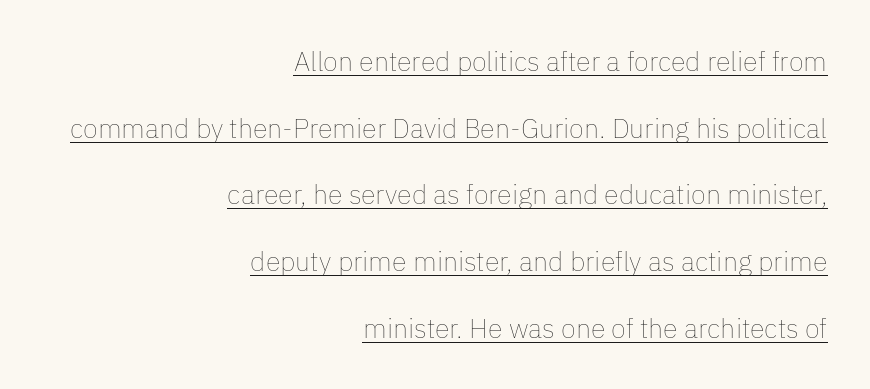
Posture: vertical. The sample's only ornament is a line tracing under the words. In terms of leading, this rendering errs on the spacious side. Nothing unusual about the tracking: characters are spaced as the font intends. Stems and bowls with no extra thickness — not bold. Typeset ragged left — the right edge is the straight one.
